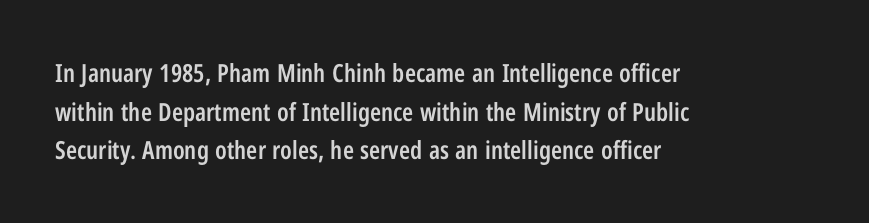
Q: Is the text bold? A: Semi-bold.
Q: Is the text italic (slanted)? A: No, it is upright.
Q: Is the text underlined? A: No.
Q: How is the paragraph aligned? A: Left-aligned.
Q: Is the spacing between letters normal or unusually wide? A: Normal.
Q: Is the spacing between lines tight, normal or loose? A: Normal.
